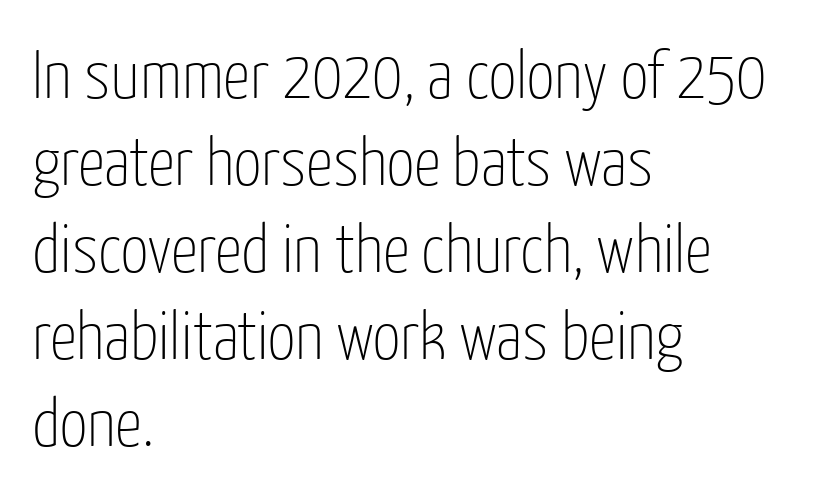
{"serif": "no", "italic": "no", "bold": "no", "weight": "thin", "width": "condensed", "stroke_contrast": "low", "x_height": "medium", "monospaced": "no", "underline": "no", "align": "left", "line_spacing": "normal", "line_spacing_ratio": 1.28, "letter_spacing": "normal", "letter_spacing_em": 0.0, "glyph_px": 68}
